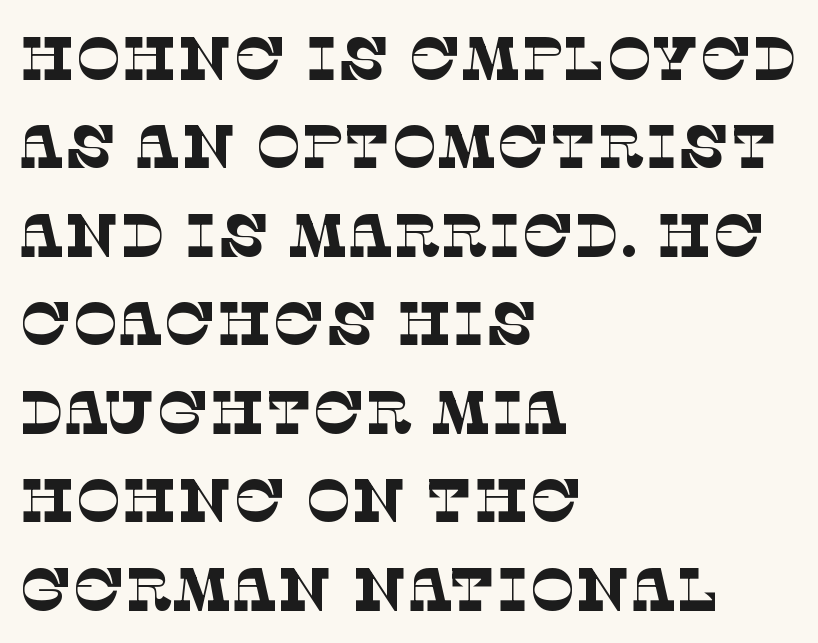
{"serif": "yes", "bold": "no", "weight": "thin", "width": "normal", "stroke_contrast": "low", "x_height": "large", "monospaced": "no", "underline": "no", "align": "left", "line_spacing": "normal", "line_spacing_ratio": 1.45, "letter_spacing": "normal", "letter_spacing_em": 0.0, "glyph_px": 61}
